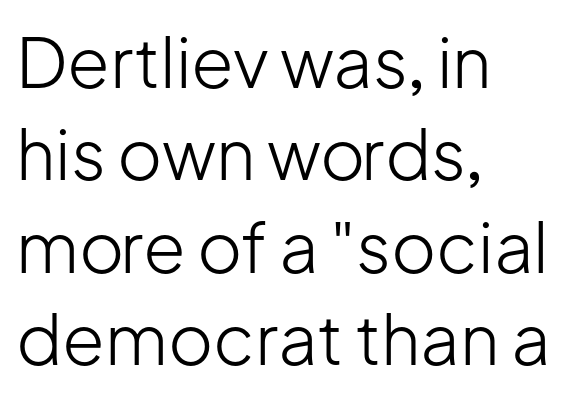
{"serif": "no", "italic": "no", "bold": "no", "weight": "light", "width": "normal", "stroke_contrast": "low", "x_height": "medium", "monospaced": "no", "underline": "no", "align": "left", "line_spacing": "normal", "line_spacing_ratio": 1.34, "letter_spacing": "normal", "letter_spacing_em": 0.0, "glyph_px": 69}
